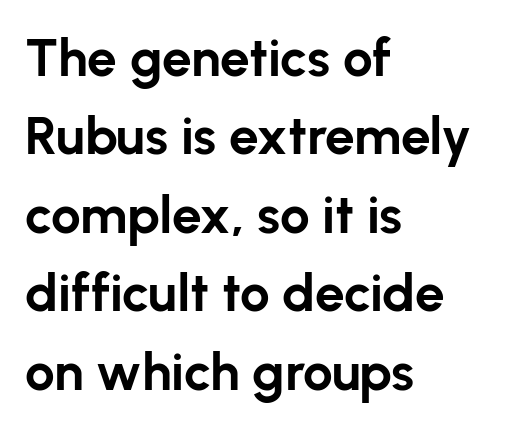
The image shows 53 px bold sans-serif type, upright; set left-aligned, normal line spacing (1.48x), normal letter spacing, not underlined; low stroke contrast and a medium x-height.
